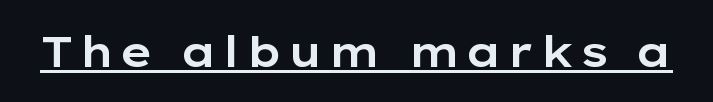
Q: Is the text italic (slanted)? A: No, it is upright.
Q: Is the typeface a serif or a sans-serif typeface? A: Sans-serif.
Q: Is the text underlined? A: Yes.
Q: Width (condensed, normal, or wide)? A: Wide.
Q: Stroke contrast? A: Low.
Q: x-height? A: Medium.
Q: Monospaced? A: No.
